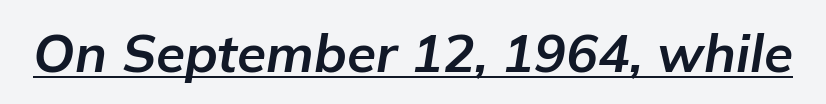
The image shows 53 px bold type, italic (leaning right); set normal letter spacing, underlined; low stroke contrast and a medium x-height.
